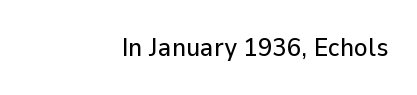
Glyph-to-glyph distance matches everyday printed text. This sample uses an upright cut, with every glyph sitting square on the baseline. A bare baseline throughout the passage. The rag falls on the left side of this text block.
